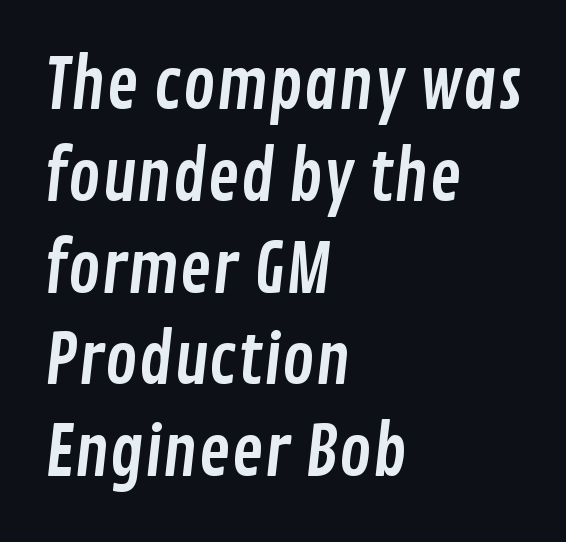
The image shows 68 px condensed sans-serif type; set left-aligned, normal line spacing (1.35x), normal letter spacing, not underlined; low stroke contrast and a medium x-height.
